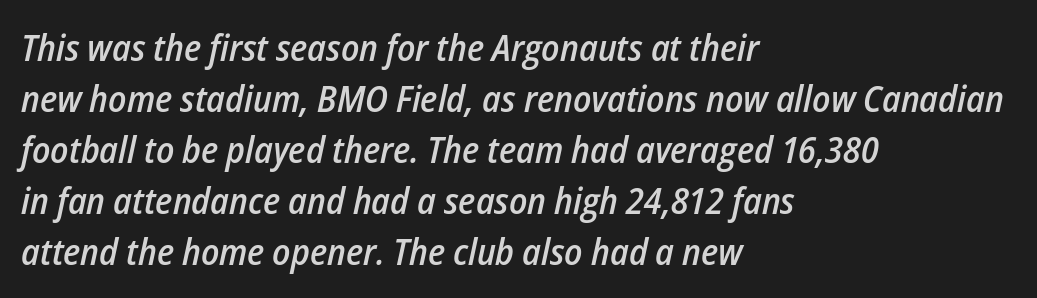
Slanted lettering throughout. A classic flush-left, rag-right setting is used for this passage. This is moderately heavy type, rendered in semibold. The leading is moderate, giving the passage an even texture. The line texture is even and compact thanks to regular tracking.
